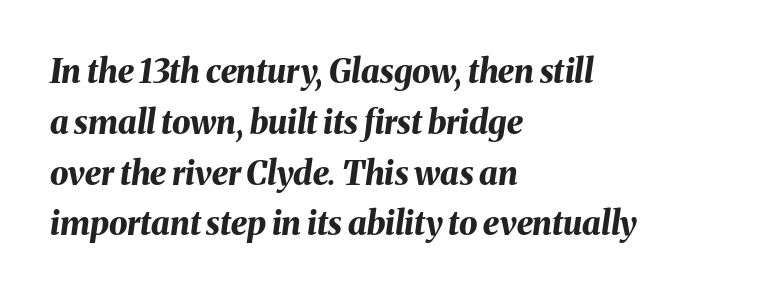
Think of a printed novel: that variable character pitch is what you see here. I'd describe the lettering as bold — thick and assertive. The letters sit at their default tracking, neither squeezed nor spread. Type without underlining. Line beginnings align vertically; line endings do not.
